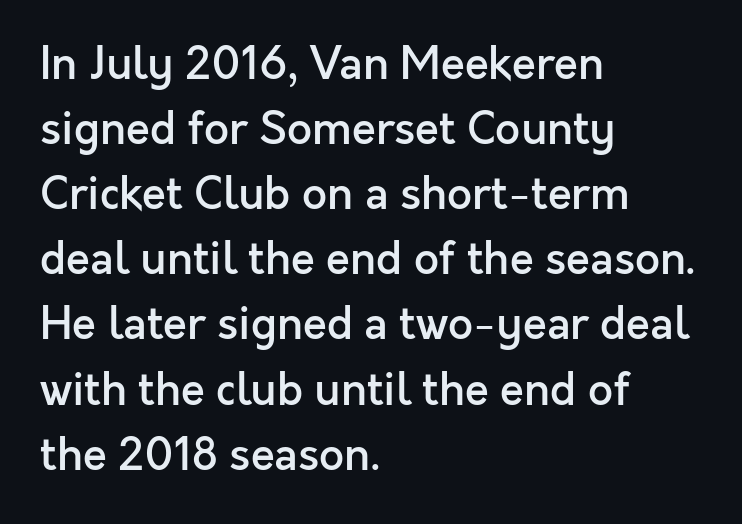
{"serif": "no", "italic": "no", "bold": "semi", "weight": "semibold", "width": "normal", "x_height": "medium", "monospaced": "no", "underline": "no", "align": "left", "line_spacing": "normal", "line_spacing_ratio": 1.48, "letter_spacing": "normal", "letter_spacing_em": 0.0, "glyph_px": 44}
